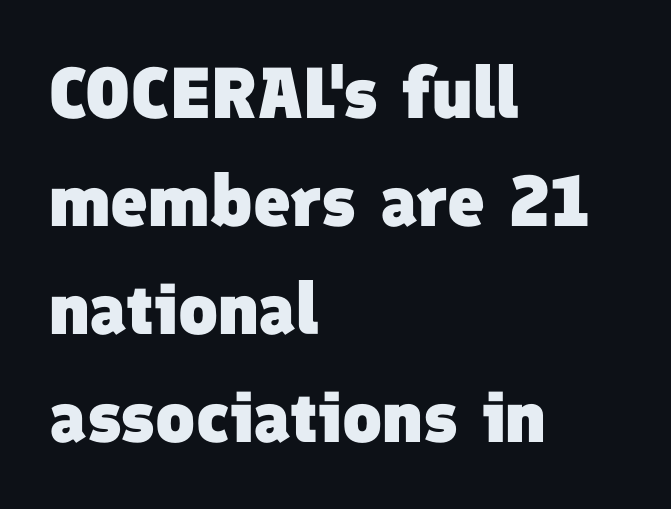
Glance below the letters and you will spot only blank space. The letters are bold, with thick, heavy strokes. Type style note: lacks serifs. Think of a printed novel: that variable character pitch is what you see here. The space between consecutive lines is moderate. Visually the block forms a straight wall on the left and a jagged coastline on the right.
